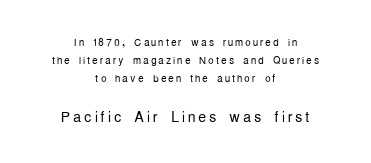
Q: Is the text bold? A: No.
Q: Is the text italic (slanted)? A: No, it is upright.
Q: Is the text underlined? A: No.
Q: How is the paragraph aligned? A: Centered.
Q: Is the spacing between lines tight, normal or loose? A: Normal.
Q: Which block of text is set in a larger size, the first (top) or the second (bottom)? A: The second (bottom) one.
